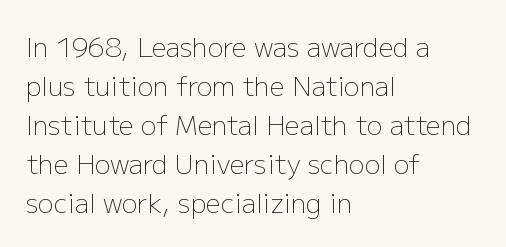
Each new line begins a customary step beneath the previous one. Students, note that the glyphs here touch the page at normal intervals. Letters rest on an invisible, unmarked baseline. Posture: upright roman.
